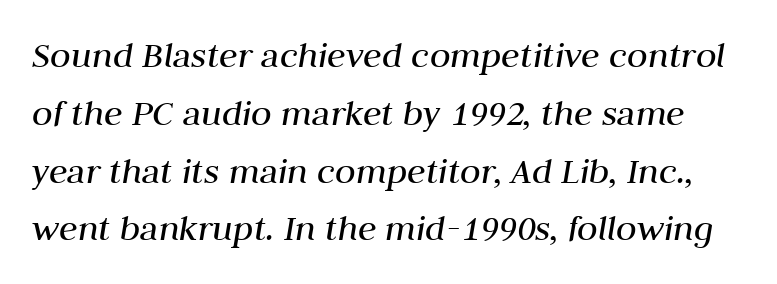
{"italic": "yes", "lean": "right", "slant_degrees": 10, "bold": "no", "weight": "regular", "width": "normal", "stroke_contrast": "medium", "x_height": "medium", "monospaced": "no", "underline": "no", "line_spacing": "normal", "line_spacing_ratio": 1.52, "letter_spacing": "normal", "letter_spacing_em": 0.0, "glyph_px": 38}
